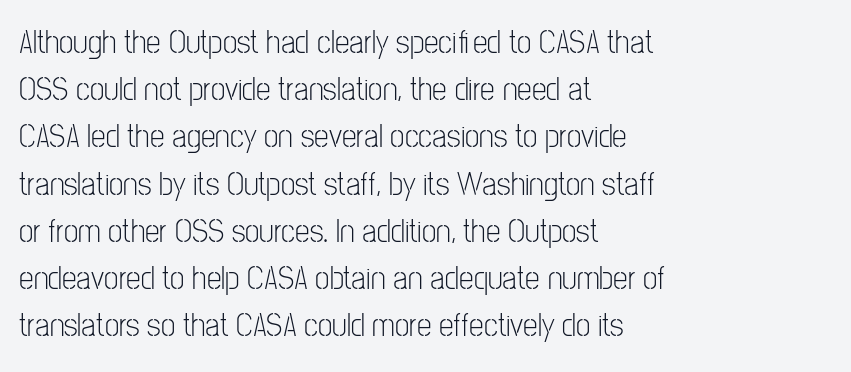
Q: Is the text bold? A: No.
Q: Is the text italic (slanted)? A: No, it is upright.
Q: Is the typeface a serif or a sans-serif typeface? A: Sans-serif.
Q: Is the text underlined? A: No.
Q: How is the paragraph aligned? A: Left-aligned.
Q: Is the spacing between letters normal or unusually wide? A: Normal.
Q: Is the spacing between lines tight, normal or loose? A: Normal.
Q: Width (condensed, normal, or wide)? A: Condensed.
Q: Stroke contrast? A: Low.
Q: x-height? A: Medium.
Q: Monospaced? A: No.
